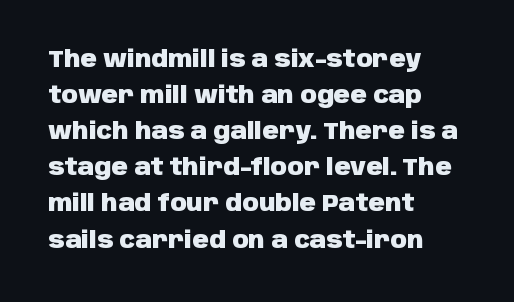
The image shows 23 px bold type, upright; set left-aligned, normal line spacing (1.57x), normal letter spacing, not underlined.
